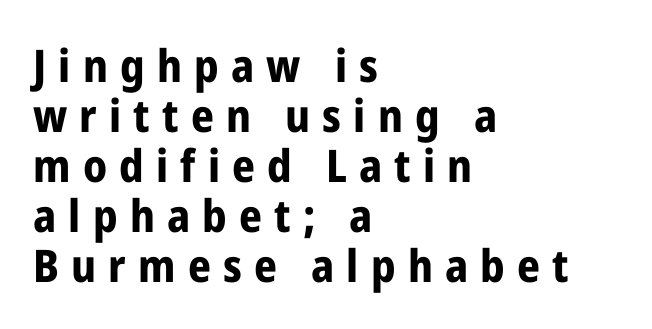
Q: Is the text bold? A: Yes.
Q: Is the text italic (slanted)? A: No, it is upright.
Q: Is the typeface a serif or a sans-serif typeface? A: Sans-serif.
Q: Is the text underlined? A: No.
Q: How is the paragraph aligned? A: Left-aligned.
Q: Is the spacing between letters normal or unusually wide? A: Unusually wide.
Q: Is the spacing between lines tight, normal or loose? A: Tight.
Q: Width (condensed, normal, or wide)? A: Condensed.
Q: Stroke contrast? A: Low.
Q: x-height? A: Medium.
Q: Monospaced? A: No.
